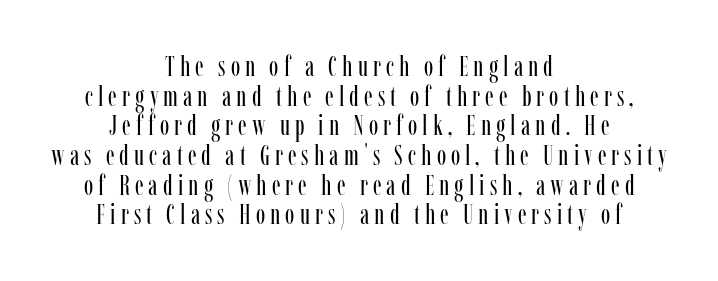
The image shows 28 px regular-weight, condensed serif type, upright; set centered, tight line spacing (1.06x), not underlined; low stroke contrast and a medium x-height.
